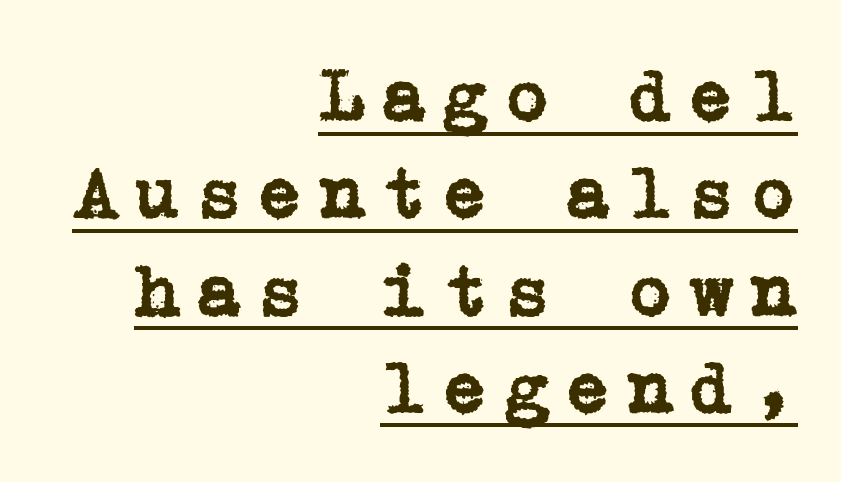
Q: Is the text italic (slanted)? A: No, it is upright.
Q: Is the typeface a serif or a sans-serif typeface? A: Serif.
Q: Is the text underlined? A: Yes.
Q: How is the paragraph aligned? A: Right-aligned.
Q: Is the spacing between lines tight, normal or loose? A: Normal.
Q: Width (condensed, normal, or wide)? A: Normal.
Q: Stroke contrast? A: Low.
Q: x-height? A: Medium.
